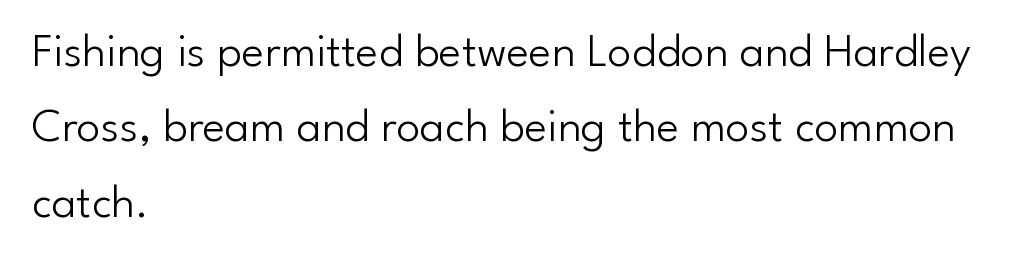
Q: Is the text bold? A: No.
Q: Is the text italic (slanted)? A: No, it is upright.
Q: Is the typeface a serif or a sans-serif typeface? A: Sans-serif.
Q: Is the text underlined? A: No.
Q: How is the paragraph aligned? A: Left-aligned.
Q: Is the spacing between letters normal or unusually wide? A: Normal.
Q: Is the spacing between lines tight, normal or loose? A: Normal.
Q: Width (condensed, normal, or wide)? A: Normal.
Q: Stroke contrast? A: Low.
Q: x-height? A: Small.
Q: Monospaced? A: No.
